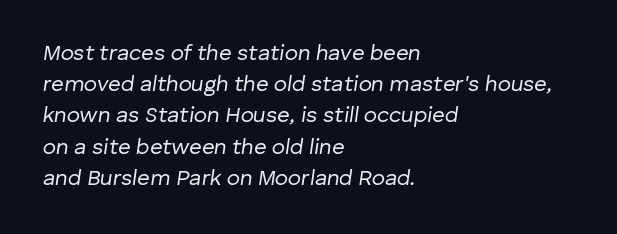
The tracking reads as untouched default to a designer's eye. Summary of vertical rhythm: regular, with standard interline spacing. Weight: in the light-to-regular range. One-word summary of the alignment: left.
